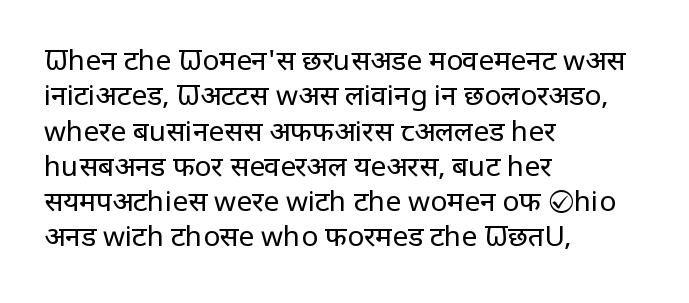
{"serif": "no", "italic": "no", "bold": "no", "weight": "regular", "width": "normal", "stroke_contrast": "low", "x_height": "large", "monospaced": "no", "underline": "no", "align": "left", "line_spacing": "normal", "line_spacing_ratio": 1.26, "letter_spacing": "normal", "letter_spacing_em": 0.0, "glyph_px": 28}
